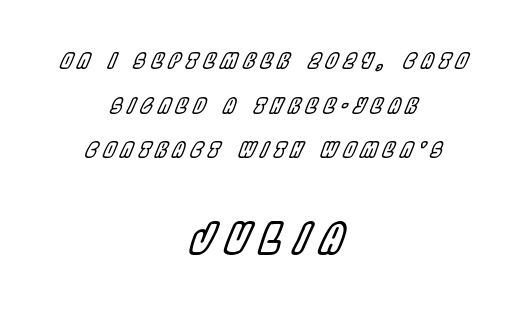
{"italic": "yes", "lean": "right", "slant_degrees": 22, "width": "condensed", "x_height": "large", "monospaced": "no", "underline": "no", "align": "center", "line_spacing": "loose", "line_spacing_ratio": 2.12, "letter_spacing": "wide", "letter_spacing_em": 0.27, "larger_block": "second", "size_ratio": 2.0, "glyph_px": 42}
